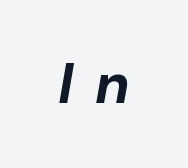
The image shows 56 px bold type, italic (leaning right); set unusually wide letter spacing (+0.38 em), not underlined; low stroke contrast and a medium x-height.
